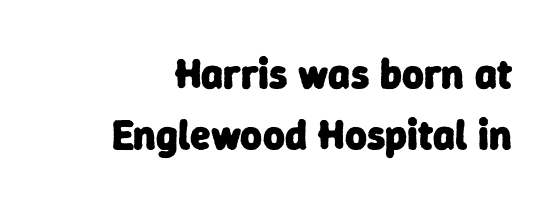
The image shows 42 px heavy sans-serif type; set normal line spacing (1.46x), normal letter spacing, not underlined; low stroke contrast and a medium x-height.
